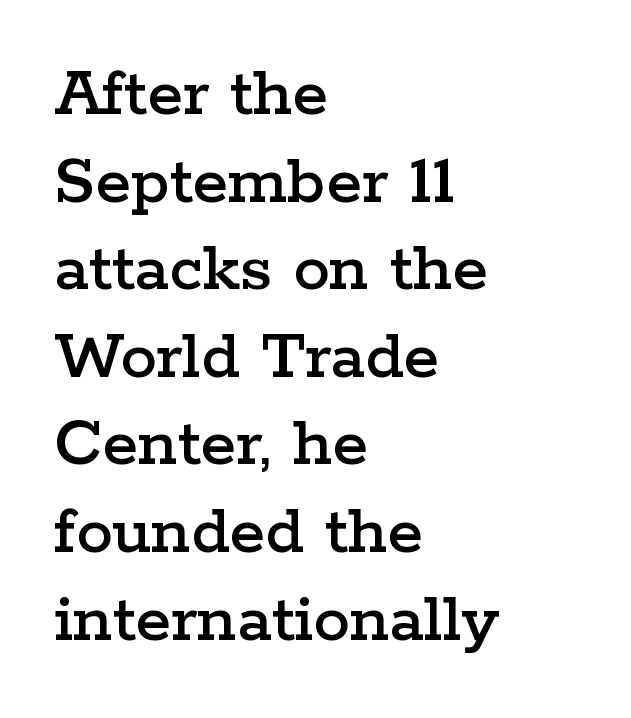
The image shows 73 px wide serif type, upright; set left-aligned, line spacing 1.2x, normal letter spacing, not underlined; low stroke contrast and a medium x-height.
